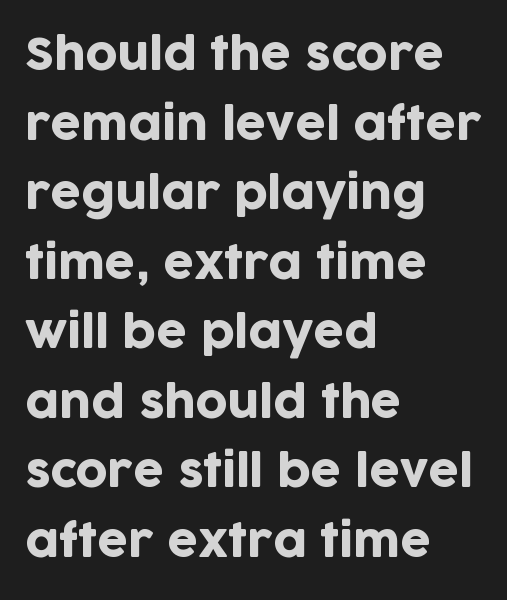
Anything drawn beneath the words? Only blank space. Characters remain perfectly vertical along every line. Baseline-to-baseline distance is the conventional proportion of letter height. Look at the tracking — it's just the regular setting, nothing added.
